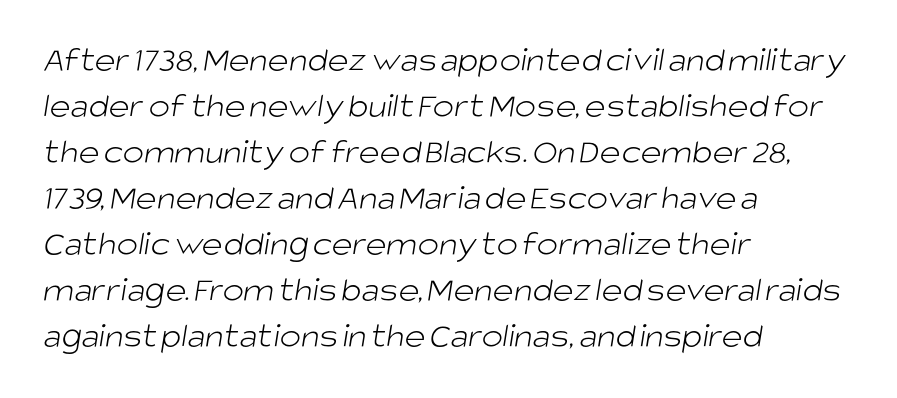
Q: Is the text bold? A: No.
Q: Is the typeface a serif or a sans-serif typeface? A: Sans-serif.
Q: Is the text underlined? A: No.
Q: How is the paragraph aligned? A: Left-aligned.
Q: Is the spacing between letters normal or unusually wide? A: Normal.
Q: Is the spacing between lines tight, normal or loose? A: Normal.
Q: Width (condensed, normal, or wide)? A: Normal.
Q: Stroke contrast? A: Low.
Q: x-height? A: Large.
Q: Monospaced? A: No.
